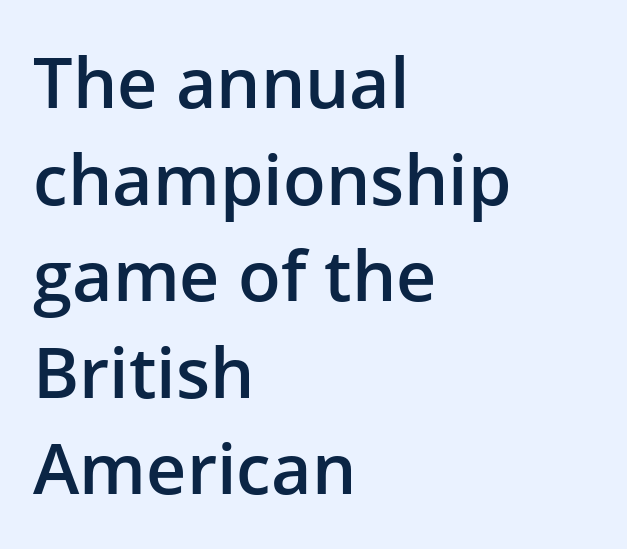
{"serif": "no", "italic": "no", "bold": "semi", "weight": "semibold", "width": "normal", "stroke_contrast": "low", "x_height": "medium", "monospaced": "no", "underline": "no", "align": "left", "line_spacing": "normal", "line_spacing_ratio": 1.38, "letter_spacing": "normal", "letter_spacing_em": 0.0, "glyph_px": 70}
